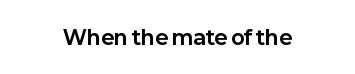
It's the straight-up-and-down kind of type. In CSS terms this would be text-align: center. Beneath every word, the page is bare. The letterforms sit shoulder to shoulder at normal distance.
